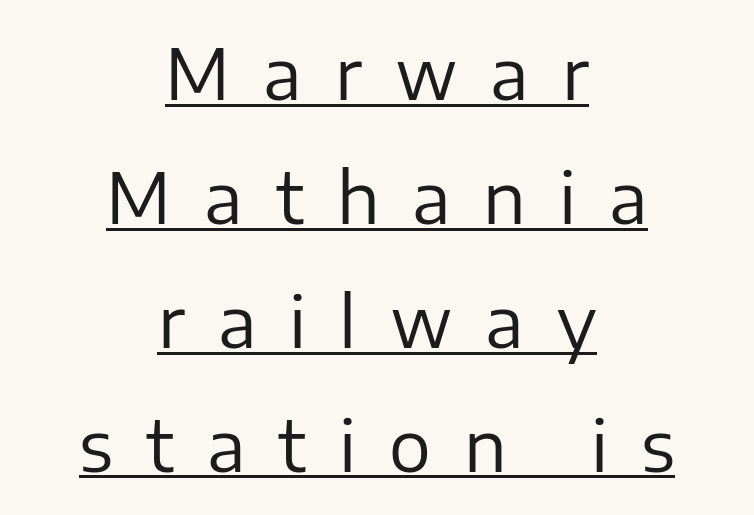
Compared with undecorated copy, this sample adds a rule below the words. This rendering employs a face without finishing strokes, i.e., a sans-serif. Does the lettering tilt? It doesn't — this is upright. You could not count columns in this text — the font is proportionally spaced. Each word looks stretched out because of the extra space between its letters. The compositor balanced each line on the midline.
